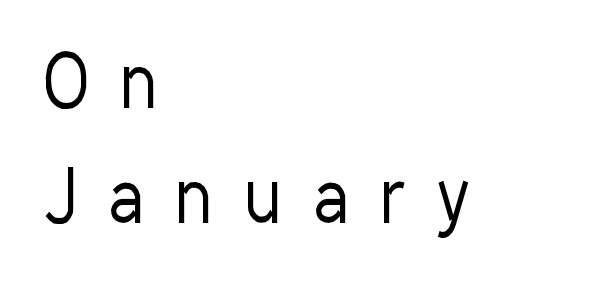
Q: Is the text bold? A: No.
Q: Is the text italic (slanted)? A: No, it is upright.
Q: Is the typeface a serif or a sans-serif typeface? A: Sans-serif.
Q: Is the text underlined? A: No.
Q: How is the paragraph aligned? A: Left-aligned.
Q: Is the spacing between letters normal or unusually wide? A: Unusually wide.
Q: Is the spacing between lines tight, normal or loose? A: Normal.
Q: Width (condensed, normal, or wide)? A: Condensed.
Q: Stroke contrast? A: Low.
Q: x-height? A: Medium.
Q: Monospaced? A: No.
